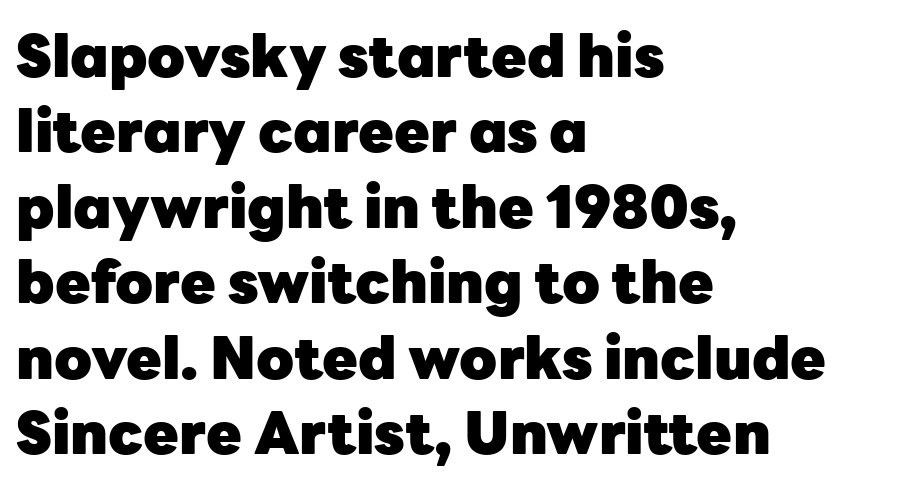
Serifs: no, the terminals of the letterforms are clean. The gaps between neighbouring characters are ordinary and unremarkable. These lines were composed using upright roman letters. Underline: absent. The compositor pushed each line to the left boundary.
